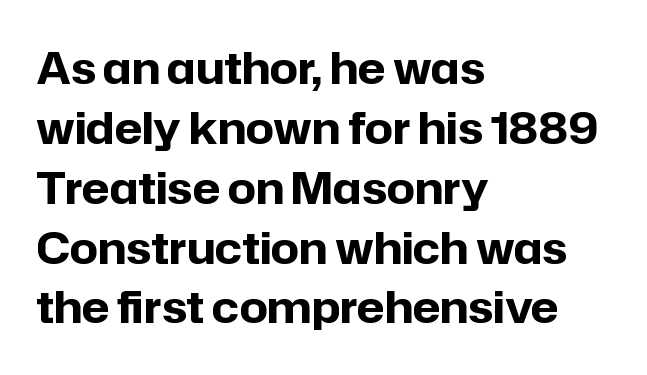
The image shows 44 px bold sans-serif type, upright; set left-aligned, normal line spacing (1.36x), normal letter spacing, not underlined; low stroke contrast and a medium x-height.
